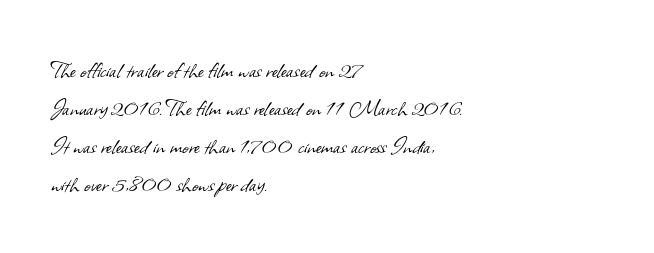
{"bold": "no", "underline": "no", "align": "left", "line_spacing": "normal", "line_spacing_ratio": 1.41, "letter_spacing": "normal", "letter_spacing_em": 0.0, "glyph_px": 27}
